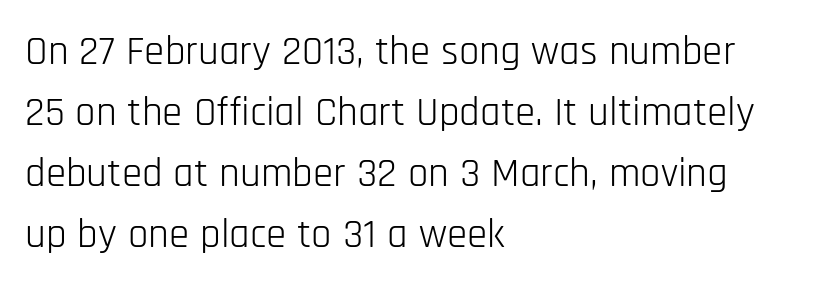
The image shows 41 px light, condensed sans-serif type, upright; set left-aligned, normal line spacing (1.49x), normal letter spacing, not underlined; low stroke contrast and a large x-height.
